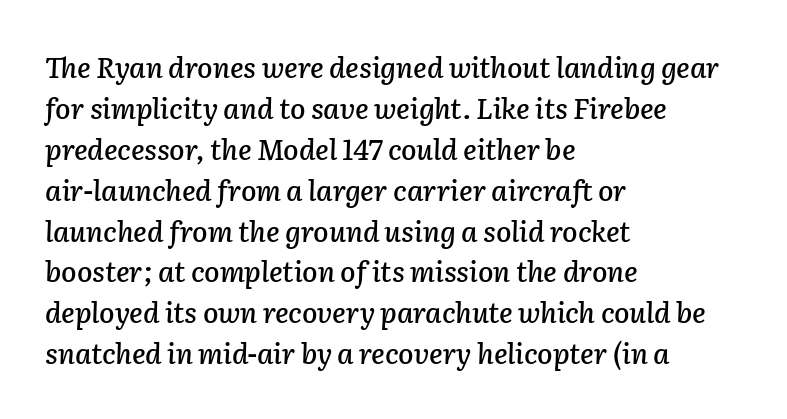
{"italic": "yes", "lean": "right", "slant_degrees": 2, "width": "normal", "stroke_contrast": "low", "x_height": "medium", "monospaced": "no", "underline": "no", "align": "left", "line_spacing": "normal", "line_spacing_ratio": 1.46, "letter_spacing": "normal", "letter_spacing_em": 0.0, "glyph_px": 28}
